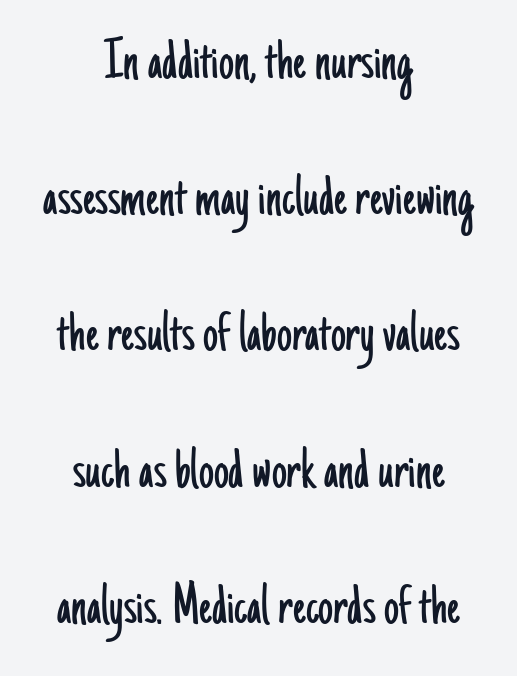
Q: Is the text bold? A: No.
Q: Is the text italic (slanted)? A: No, it is upright.
Q: Is the typeface a serif or a sans-serif typeface? A: Sans-serif.
Q: Is the text underlined? A: No.
Q: How is the paragraph aligned? A: Centered.
Q: Is the spacing between letters normal or unusually wide? A: Normal.
Q: Is the spacing between lines tight, normal or loose? A: Loose.
Q: Width (condensed, normal, or wide)? A: Condensed.
Q: Stroke contrast? A: Low.
Q: x-height? A: Small.
Q: Monospaced? A: No.
